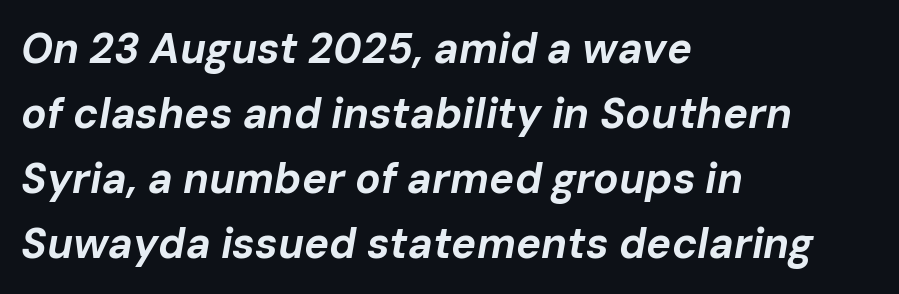
The image shows 42 px bold type, italic (leaning right); set left-aligned, normal line spacing (1.55x), normal letter spacing, not underlined; low stroke contrast and a medium x-height.
